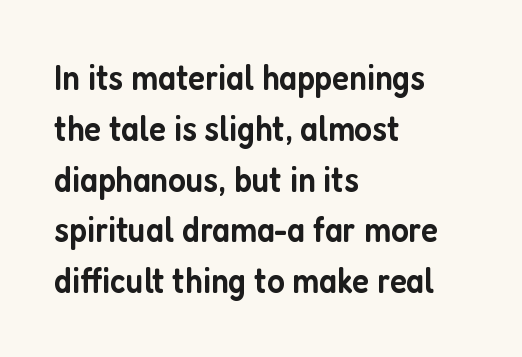
Q: Is the text bold? A: Semi-bold.
Q: Is the text italic (slanted)? A: No, it is upright.
Q: Is the typeface a serif or a sans-serif typeface? A: Sans-serif.
Q: Is the text underlined? A: No.
Q: How is the paragraph aligned? A: Left-aligned.
Q: Is the spacing between letters normal or unusually wide? A: Normal.
Q: Is the spacing between lines tight, normal or loose? A: Normal.
Q: Width (condensed, normal, or wide)? A: Condensed.
Q: Stroke contrast? A: Low.
Q: x-height? A: Medium.
Q: Monospaced? A: No.
